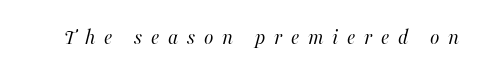
Q: Is the text bold? A: No.
Q: Is the text italic (slanted)? A: Yes, it leans right by about 16 degrees.
Q: Is the text underlined? A: No.
Q: Is the spacing between letters normal or unusually wide? A: Unusually wide.
